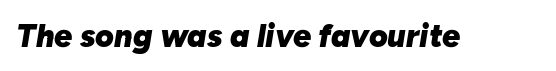
The image shows 32 px heavy type, italic (leaning right); set normal letter spacing, not underlined; low stroke contrast and a medium x-height.
